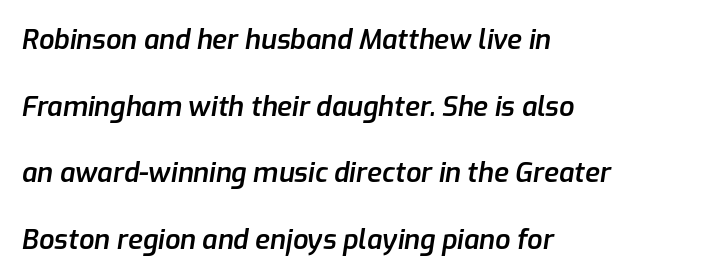
Q: Is the text bold? A: Semi-bold.
Q: Is the text italic (slanted)? A: Yes, it leans right by about 9 degrees.
Q: Is the text underlined? A: No.
Q: How is the paragraph aligned? A: Left-aligned.
Q: Is the spacing between letters normal or unusually wide? A: Normal.
Q: Is the spacing between lines tight, normal or loose? A: Loose.
